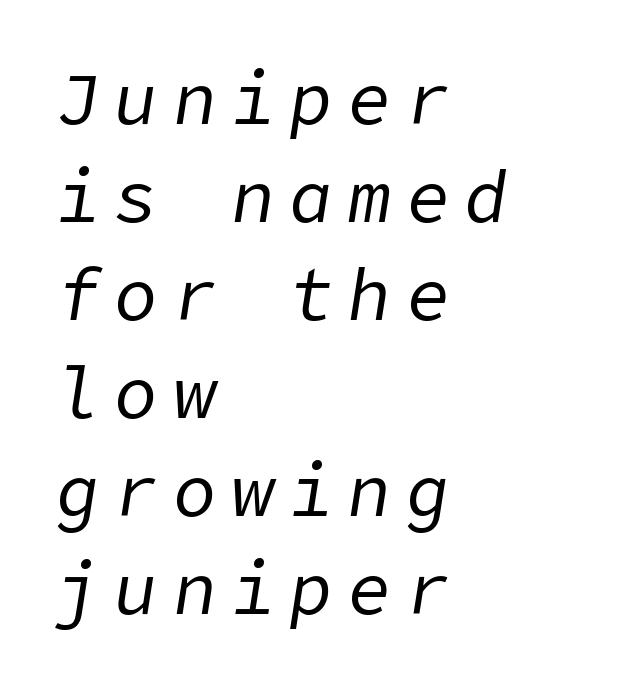
{"italic": "yes", "lean": "right", "slant_degrees": 9, "bold": "no", "weight": "regular", "width": "normal", "stroke_contrast": "low", "x_height": "medium", "underline": "no", "align": "left", "line_spacing": "normal", "line_spacing_ratio": 1.36, "letter_spacing": "wide", "letter_spacing_em": 0.21, "glyph_px": 72}
